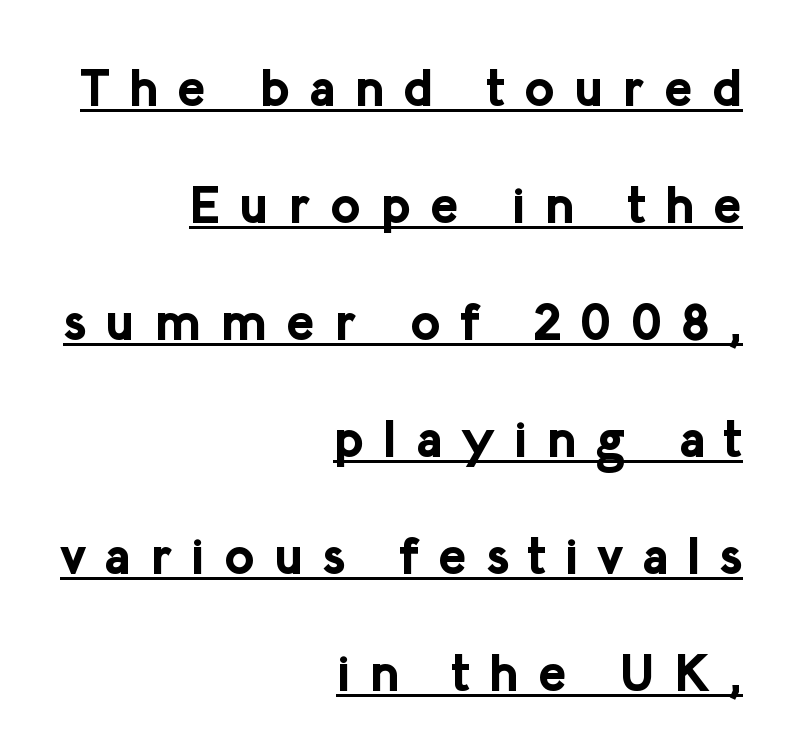
The image shows 52 px bold sans-serif type, upright; set right-aligned, loose line spacing (2.25x), unusually wide letter spacing (+0.37 em), underlined; low stroke contrast and a medium x-height.
